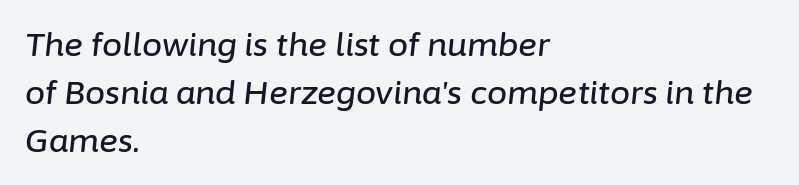
{"italic": "yes", "lean": "right", "slant_degrees": 6, "width": "normal", "stroke_contrast": "low", "x_height": "medium", "monospaced": "no", "underline": "no", "align": "left", "line_spacing": "normal", "line_spacing_ratio": 1.5, "letter_spacing": "normal", "letter_spacing_em": 0.0, "glyph_px": 32}
